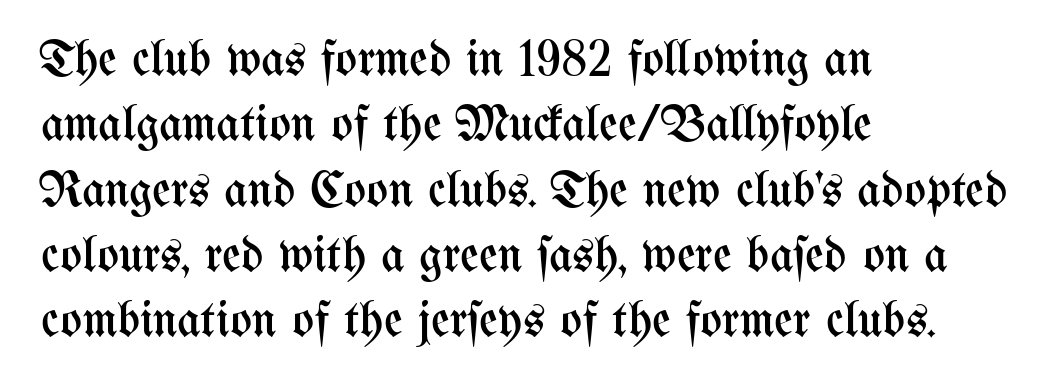
Q: Is the text bold? A: No.
Q: Is the text italic (slanted)? A: No, it is upright.
Q: Is the text underlined? A: No.
Q: How is the paragraph aligned? A: Left-aligned.
Q: Is the spacing between letters normal or unusually wide? A: Normal.
Q: Is the spacing between lines tight, normal or loose? A: Normal.
Q: Width (condensed, normal, or wide)? A: Condensed.
Q: Stroke contrast? A: Medium.
Q: x-height? A: Medium.
Q: Monospaced? A: No.
